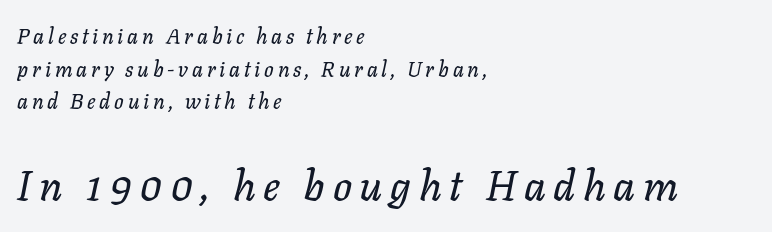
The image shows 42 px text type, italic (leaning right); set left-aligned, normal line spacing (1.55x), not underlined; the second (bottom) block is 2.0x larger; low stroke contrast and a medium x-height.
